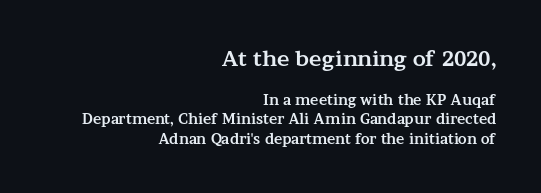
The image shows 21 px bold type, upright; set right-aligned, normal line spacing (1.39x), normal letter spacing, not underlined; the first (top) block is 1.5x larger.
